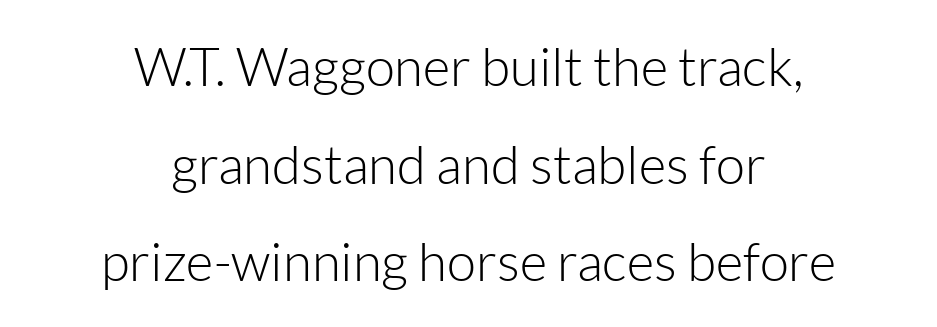
Unbolded letterforms with no extra heft. You could call the tracking neutral — neither tight nor loose. Where is the straight margin? There isn't one; the lines are centered. Is there any slant? The stems are plumb. Beneath every word, the page is bare. The characters display no serif detailing; their extremities are plain.
